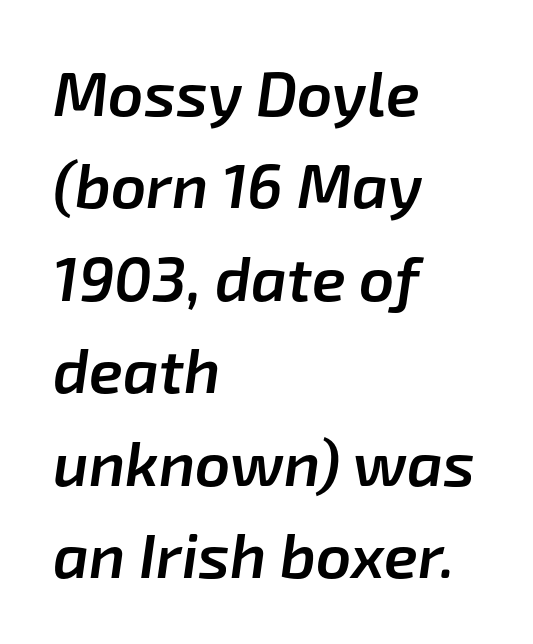
The image shows 62 px semibold type, italic (leaning right); set left-aligned, normal line spacing (1.49x), normal letter spacing, not underlined; low stroke contrast and a medium x-height.
